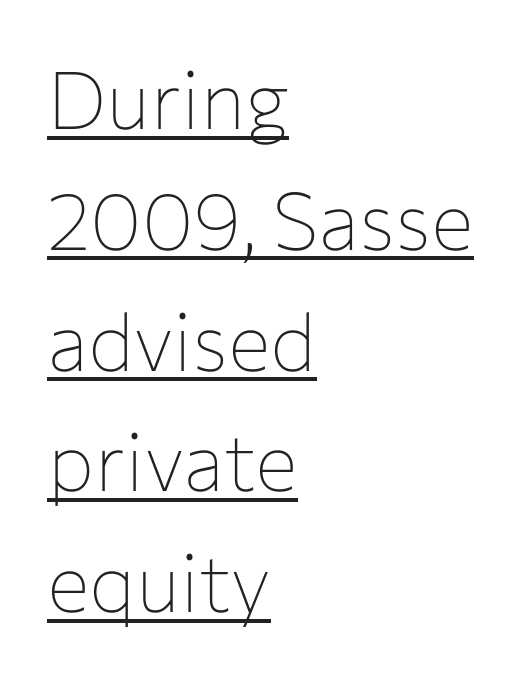
{"serif": "no", "italic": "no", "bold": "no", "weight": "thin", "width": "normal", "stroke_contrast": "low", "x_height": "medium", "monospaced": "no", "underline": "yes", "align": "left", "line_spacing": "normal", "line_spacing_ratio": 1.51, "letter_spacing": "normal", "letter_spacing_em": 0.0, "glyph_px": 80}
